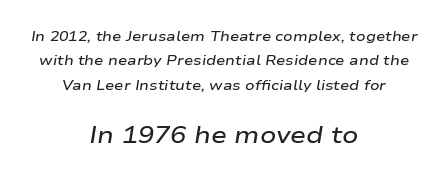
Does the weight exceed regular? Yes, but only to semibold. The typesetter chose a symmetrical, centered arrangement here. Slant detected: the letters are inclined. Look at the tracking — it's just the regular setting, nothing added. Lines of text with bare space underneath. If you squint, the bottom block still reads clearly — it's the larger of the two.
